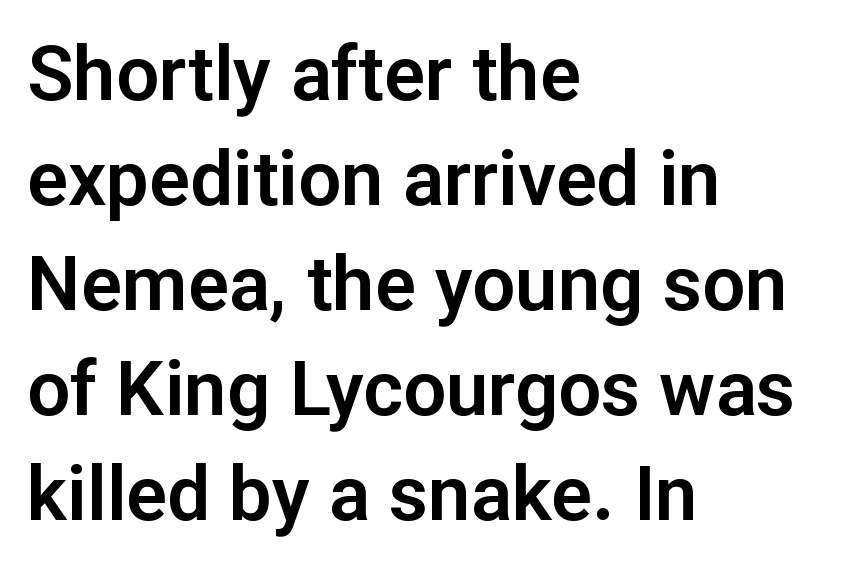
Q: Is the text italic (slanted)? A: No, it is upright.
Q: Is the typeface a serif or a sans-serif typeface? A: Sans-serif.
Q: Is the text underlined? A: No.
Q: How is the paragraph aligned? A: Left-aligned.
Q: Is the spacing between letters normal or unusually wide? A: Normal.
Q: Is the spacing between lines tight, normal or loose? A: Normal.
Q: Width (condensed, normal, or wide)? A: Normal.
Q: Stroke contrast? A: Low.
Q: x-height? A: Medium.
Q: Monospaced? A: No.
